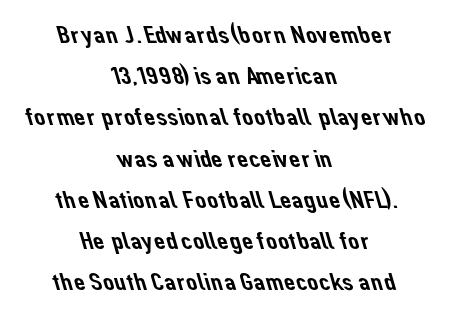
The rendering positions every line midway between the sides. Glance below the letters and you will spot only blank space. A normal amount of white space separates one row of letters from the next. The horizontal fit of the characters is conventional and even.
